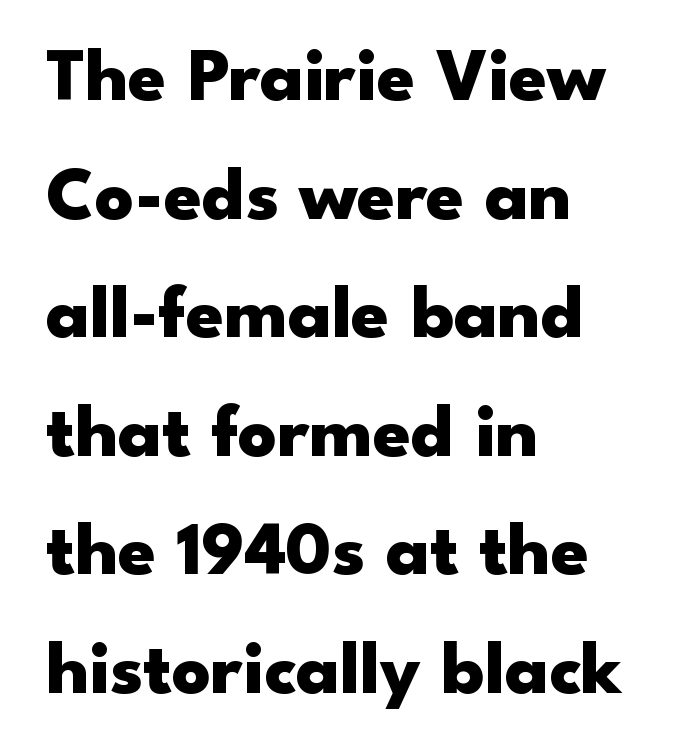
Q: Is the text bold? A: Yes.
Q: Is the text italic (slanted)? A: No, it is upright.
Q: Is the typeface a serif or a sans-serif typeface? A: Sans-serif.
Q: Is the text underlined? A: No.
Q: How is the paragraph aligned? A: Left-aligned.
Q: Is the spacing between letters normal or unusually wide? A: Normal.
Q: Is the spacing between lines tight, normal or loose? A: Normal.
Q: Width (condensed, normal, or wide)? A: Wide.
Q: Stroke contrast? A: Low.
Q: x-height? A: Small.
Q: Monospaced? A: No.
